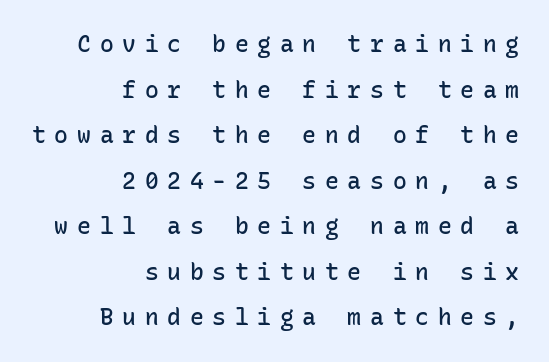
Q: Is the text bold? A: Semi-bold.
Q: Is the text italic (slanted)? A: No, it is upright.
Q: Is the text underlined? A: No.
Q: How is the paragraph aligned? A: Right-aligned.
Q: Is the spacing between letters normal or unusually wide? A: Unusually wide.
Q: Is the spacing between lines tight, normal or loose? A: Loose.
